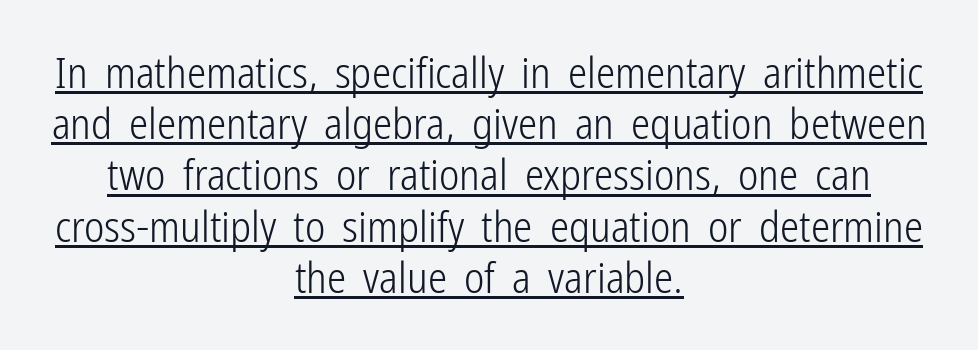
When letters stand straight like this, we call the style roman or upright. Check where the strokes stop: nothing finishes them off — pure sans. Does a line run under the words? Yes, clearly. Think standard paragraph weight, or any step lighter than that. Proportional: the letters do not fall into vertical columns. Both edges are ragged and mirror each other, which tells us the setting is centered.
